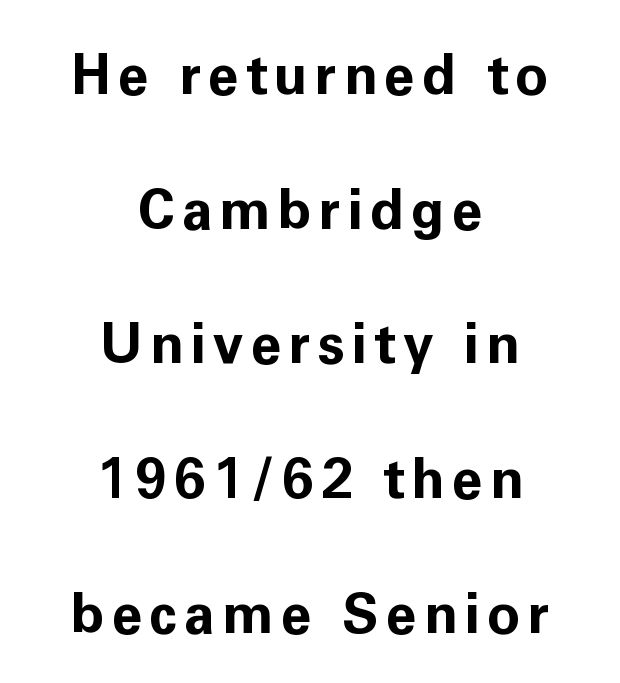
The image shows 55 px bold sans-serif type, upright; set centered, loose line spacing (2.45x), not underlined; low stroke contrast and a medium x-height.
